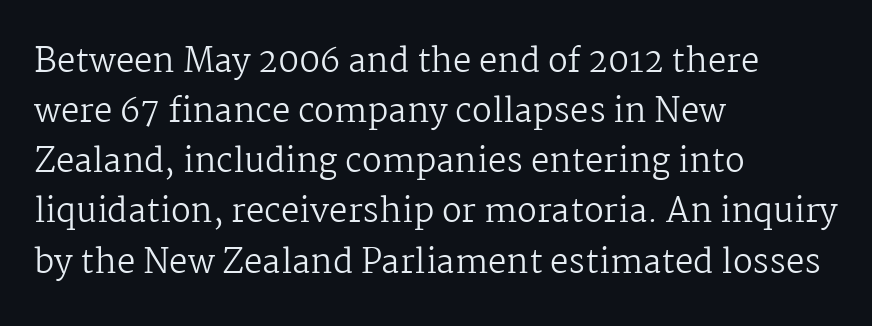
{"serif": "yes", "italic": "no", "bold": "no", "weight": "regular", "width": "normal", "stroke_contrast": "medium", "x_height": "medium", "monospaced": "no", "underline": "no", "align": "left", "line_spacing": "normal", "line_spacing_ratio": 1.52, "letter_spacing": "normal", "letter_spacing_em": 0.0, "glyph_px": 33}
